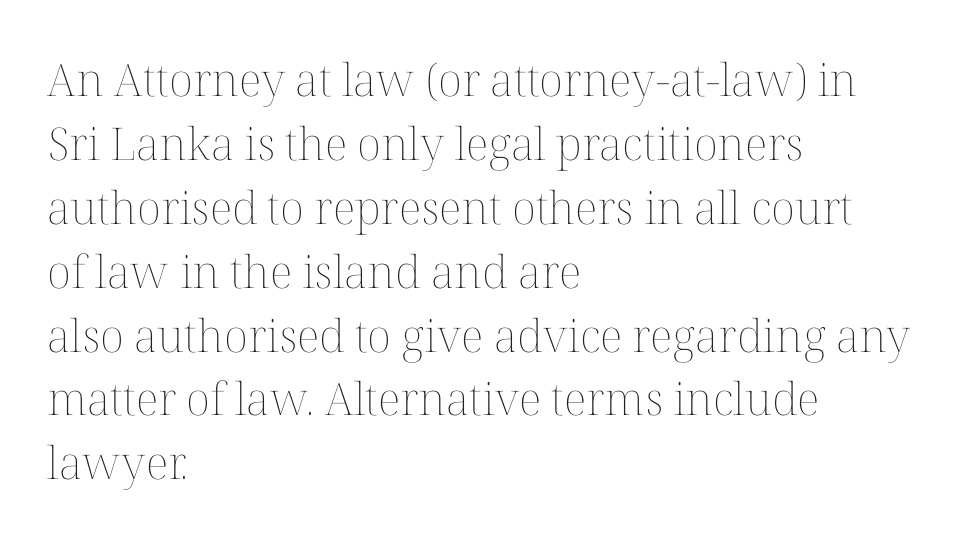
Q: Is the text bold? A: No.
Q: Is the text italic (slanted)? A: No, it is upright.
Q: Is the text underlined? A: No.
Q: How is the paragraph aligned? A: Left-aligned.
Q: Is the spacing between letters normal or unusually wide? A: Normal.
Q: Is the spacing between lines tight, normal or loose? A: Normal.
Q: Width (condensed, normal, or wide)? A: Normal.
Q: Stroke contrast? A: Medium.
Q: x-height? A: Medium.
Q: Monospaced? A: No.
